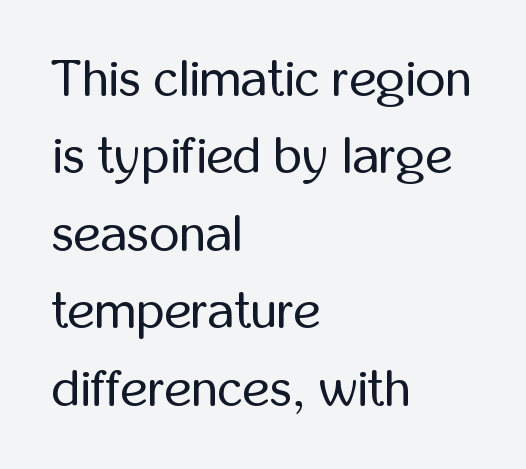
Upright lettering throughout. The rendering shows plain stroke endings on the letterforms — a sans-serif design. Left-aligned paragraph, ragged on the right. No letter is thick-stroked: the sample isn't bold.
